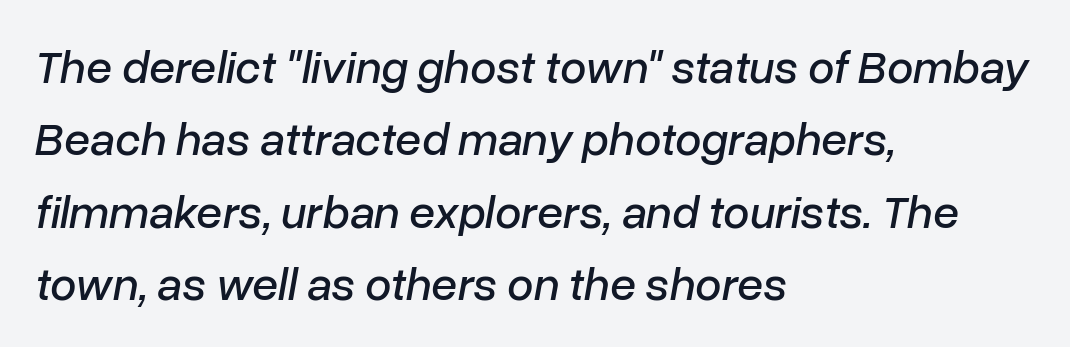
Rule under the text: the space is simply empty. These lines are rendered in a variable-pitch font. Vertical spacing — default. The font's italic variant was chosen for this text. The lines are quadded left. This rendering leaves character spacing at its baseline value.
